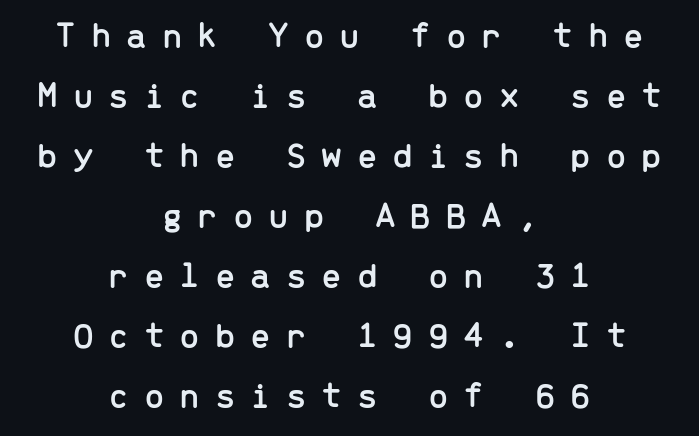
The image shows 37 px sans-serif type, upright, monospaced; set centered, normal line spacing (1.62x), unusually wide letter spacing (+0.4 em), not underlined; low stroke contrast and a medium x-height.
